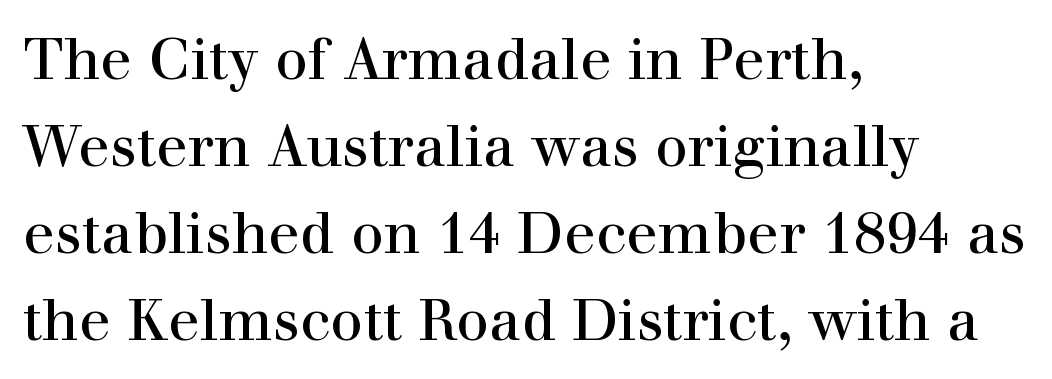
{"serif": "yes", "italic": "no", "bold": "no", "weight": "regular", "width": "normal", "stroke_contrast": "high", "x_height": "medium", "monospaced": "no", "underline": "no", "align": "left", "line_spacing": "normal", "line_spacing_ratio": 1.5, "letter_spacing": "normal", "letter_spacing_em": 0.0, "glyph_px": 58}
